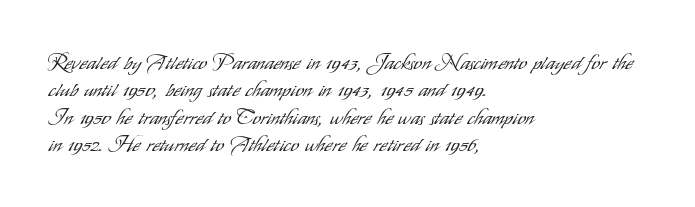
{"bold": "no", "underline": "no", "align": "left", "line_spacing": "normal", "line_spacing_ratio": 1.3, "letter_spacing": "normal", "letter_spacing_em": 0.0, "glyph_px": 21}
